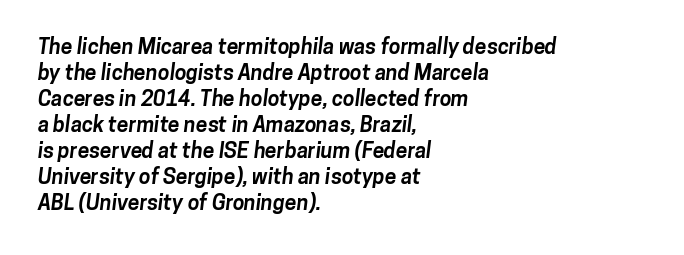
Standard letterfit; no display-style spreading of the glyphs. Look at the stroke-to-counter ratio: heavy, a bold. This rendering uses left alignment, leaving the right contour irregular. The gap between lines stays unmarked.
